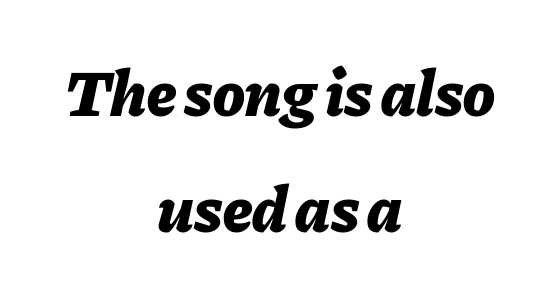
A typesetter would mark this as italic. Each glyph is drawn with heavy, bold strokes. Looks like regular typesetting: each glyph gets only the width it needs. Reading down the block, each line starts at a different indent, mirrored at its end.
